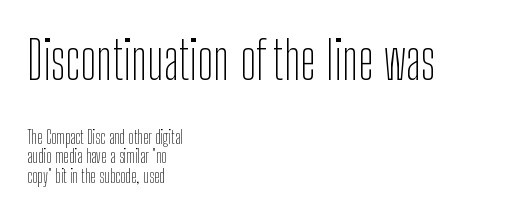
The image shows 53 px thin, condensed sans-serif type, upright; set left-aligned, tight line spacing (1.07x), normal letter spacing, not underlined; the first (top) block is 2.94x larger; low stroke contrast and a medium x-height.
